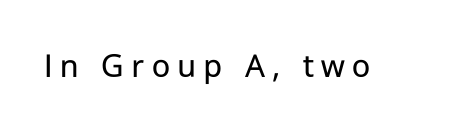
The image shows 35 px regular-weight sans-serif type, upright; set unusually wide letter spacing (+0.21 em), not underlined; low stroke contrast and a medium x-height.
